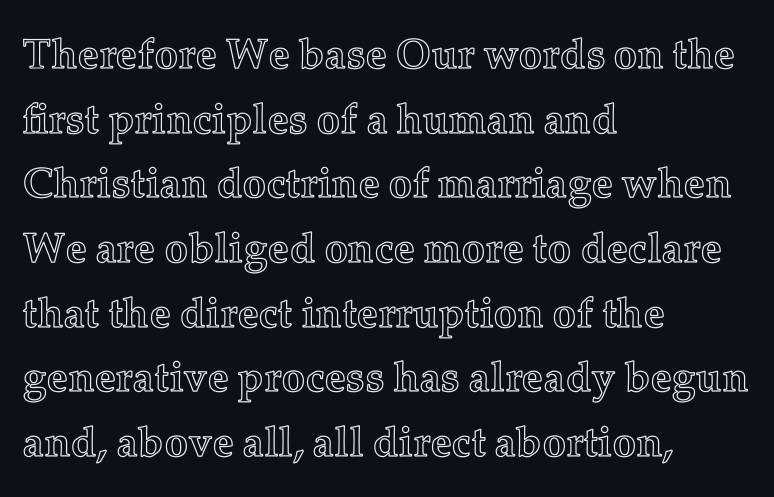
This sample has the flowing, uneven cadence of proportional lettering. Do the letters lean? They stand straight. Alignment: flush left. The specimen omits any rule beneath the text block's lines.
